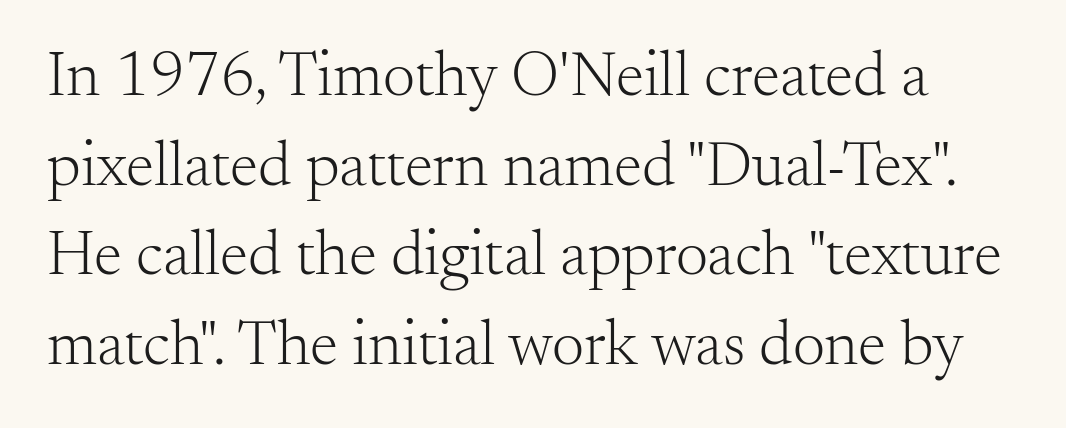
Normally led — the rows are evenly, conventionally spaced. Ordinary non-slanted type is in use. Caption: face not bold, strokes unweighted. You could not count columns in this text — the font is proportionally spaced.
